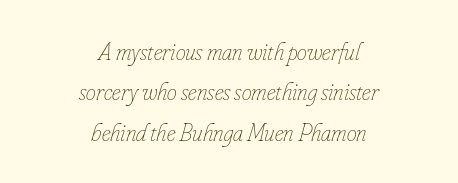
{"italic": "yes", "lean": "right", "slant_degrees": 16, "bold": "no", "underline": "no", "align": "center", "line_spacing": "normal", "line_spacing_ratio": 1.62, "letter_spacing": "normal", "letter_spacing_em": 0.0, "glyph_px": 25}
